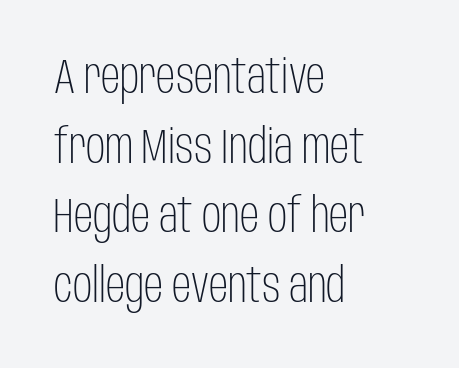
{"serif": "no", "italic": "no", "bold": "no", "weight": "light", "width": "condensed", "stroke_contrast": "low", "x_height": "large", "monospaced": "no", "underline": "no", "align": "left", "line_spacing": "normal", "line_spacing_ratio": 1.45, "letter_spacing": "normal", "letter_spacing_em": 0.0, "glyph_px": 48}
